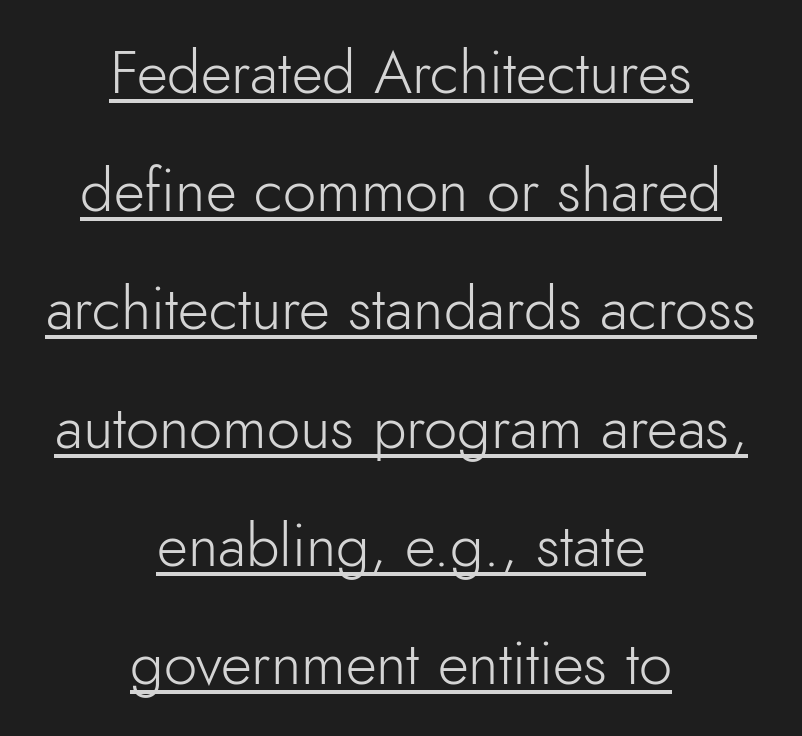
Q: Is the text bold? A: No.
Q: Is the text italic (slanted)? A: No, it is upright.
Q: Is the typeface a serif or a sans-serif typeface? A: Sans-serif.
Q: Is the text underlined? A: Yes.
Q: How is the paragraph aligned? A: Centered.
Q: Is the spacing between letters normal or unusually wide? A: Normal.
Q: Is the spacing between lines tight, normal or loose? A: Loose.
Q: Width (condensed, normal, or wide)? A: Normal.
Q: Stroke contrast? A: Low.
Q: x-height? A: Small.
Q: Monospaced? A: No.
